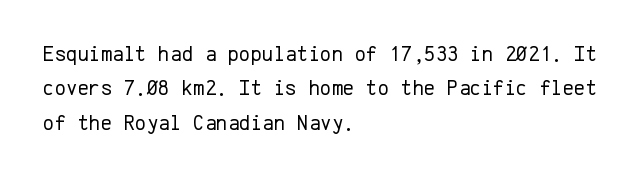
{"italic": "no", "bold": "no", "underline": "no", "align": "left", "line_spacing": "normal", "line_spacing_ratio": 1.56, "letter_spacing": "normal", "letter_spacing_em": 0.0, "glyph_px": 22}
